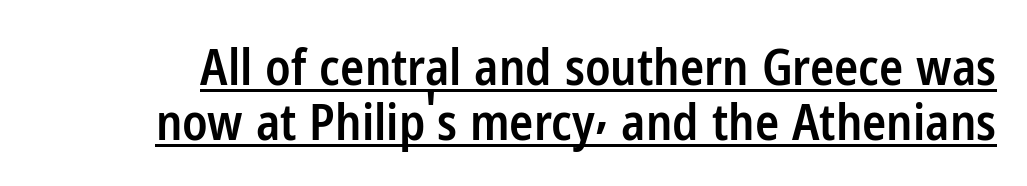
{"serif": "no", "italic": "no", "bold": "semi", "weight": "semibold", "width": "condensed", "stroke_contrast": "low", "x_height": "medium", "monospaced": "no", "underline": "yes", "line_spacing": "tight", "line_spacing_ratio": 1.1, "letter_spacing": "normal", "letter_spacing_em": 0.0, "glyph_px": 50}
